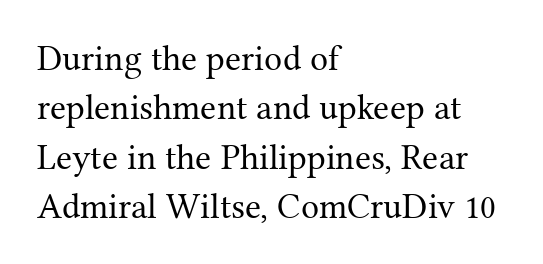
Q: Is the text bold? A: No.
Q: Is the text italic (slanted)? A: No, it is upright.
Q: Is the typeface a serif or a sans-serif typeface? A: Serif.
Q: Is the text underlined? A: No.
Q: How is the paragraph aligned? A: Left-aligned.
Q: Is the spacing between letters normal or unusually wide? A: Normal.
Q: Is the spacing between lines tight, normal or loose? A: Normal.
Q: Width (condensed, normal, or wide)? A: Normal.
Q: Stroke contrast? A: Medium.
Q: x-height? A: Medium.
Q: Monospaced? A: No.
